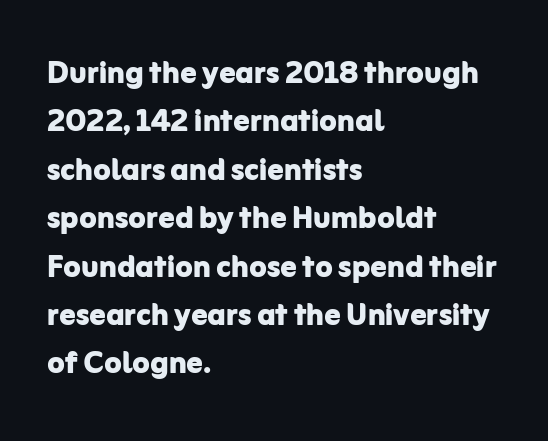
Q: Is the text bold? A: Yes.
Q: Is the text italic (slanted)? A: No, it is upright.
Q: Is the typeface a serif or a sans-serif typeface? A: Sans-serif.
Q: Is the text underlined? A: No.
Q: How is the paragraph aligned? A: Left-aligned.
Q: Is the spacing between letters normal or unusually wide? A: Normal.
Q: Width (condensed, normal, or wide)? A: Normal.
Q: Stroke contrast? A: Low.
Q: x-height? A: Medium.
Q: Monospaced? A: No.
